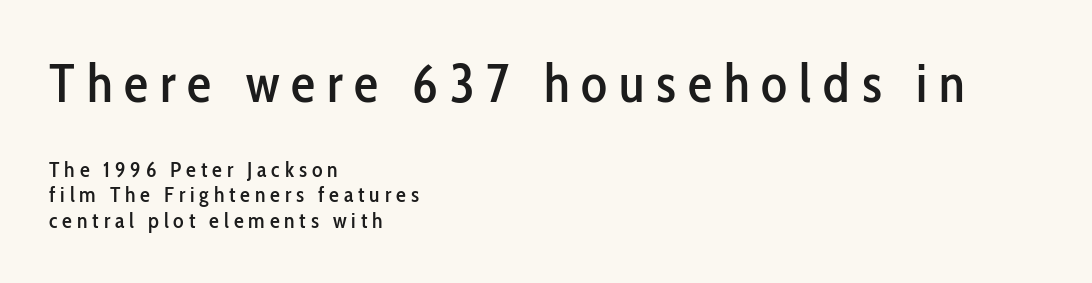
Q: Is the text italic (slanted)? A: No, it is upright.
Q: Is the typeface a serif or a sans-serif typeface? A: Sans-serif.
Q: Is the text underlined? A: No.
Q: How is the paragraph aligned? A: Left-aligned.
Q: Is the spacing between letters normal or unusually wide? A: Unusually wide.
Q: Which block of text is set in a larger size, the first (top) or the second (bottom)? A: The first (top) one.
Q: Width (condensed, normal, or wide)? A: Condensed.
Q: Stroke contrast? A: Low.
Q: x-height? A: Medium.
Q: Monospaced? A: No.
